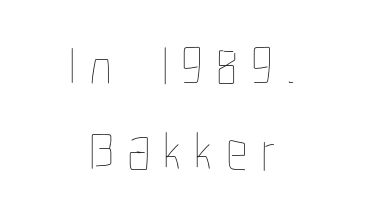
{"italic": "no", "bold": "no", "weight": "thin", "width": "condensed", "stroke_contrast": "low", "x_height": "medium", "monospaced": "no", "underline": "no", "align": "center", "line_spacing": "normal", "line_spacing_ratio": 1.52, "letter_spacing": "wide", "letter_spacing_em": 0.23, "glyph_px": 56}
